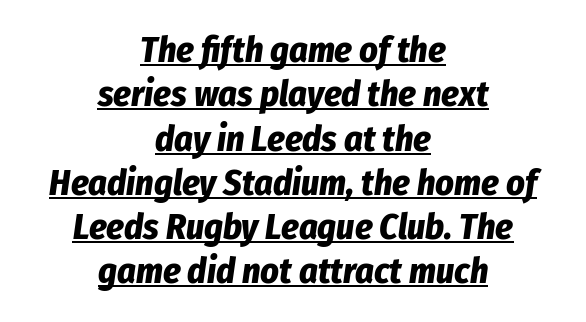
Looks like someone drew a line under every word here. The face used here is proportionally spaced, like ordinary book or web type. The rendering applies a slant to the glyphs. Summary of weight: heavy, a full bold.
